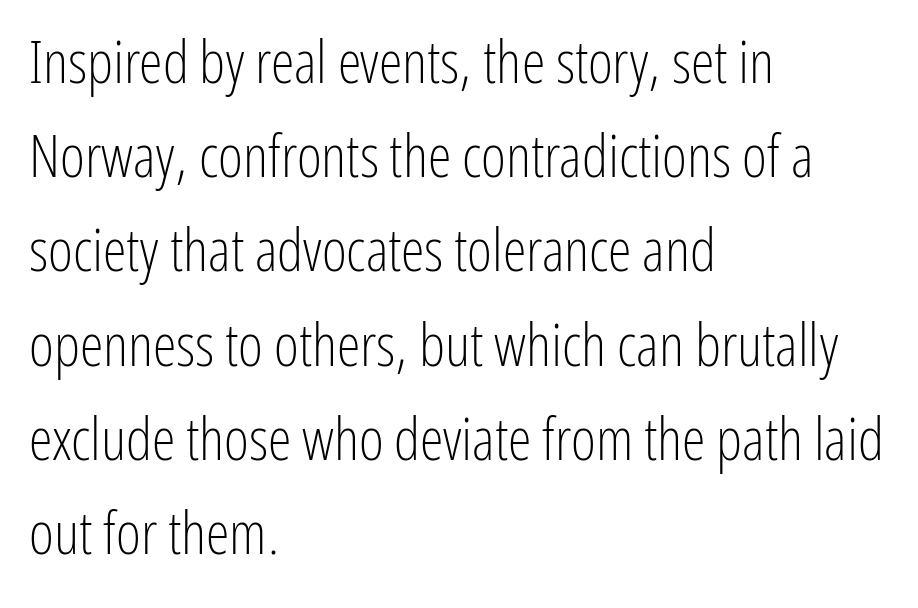
Q: Is the text bold? A: No.
Q: Is the text italic (slanted)? A: No, it is upright.
Q: Is the typeface a serif or a sans-serif typeface? A: Sans-serif.
Q: Is the text underlined? A: No.
Q: How is the paragraph aligned? A: Left-aligned.
Q: Is the spacing between letters normal or unusually wide? A: Normal.
Q: Is the spacing between lines tight, normal or loose? A: Normal.
Q: Width (condensed, normal, or wide)? A: Condensed.
Q: Stroke contrast? A: Low.
Q: x-height? A: Medium.
Q: Monospaced? A: No.
